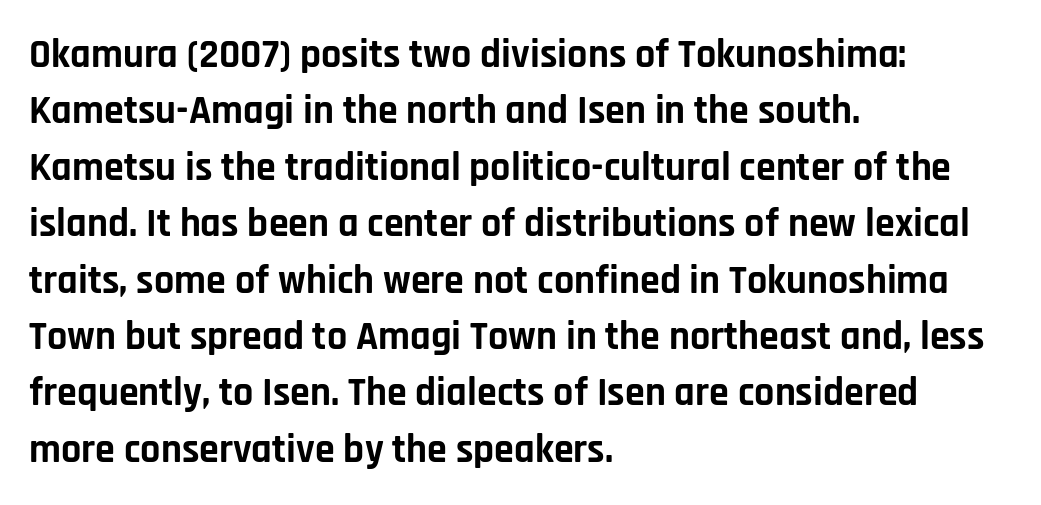
Rule under the text: the space is simply empty. The font's upright variant was chosen for this text. What stands out about the letter spacing? Nothing — it is the standard amount. Does the copy run flush right? No — it runs flush left.
